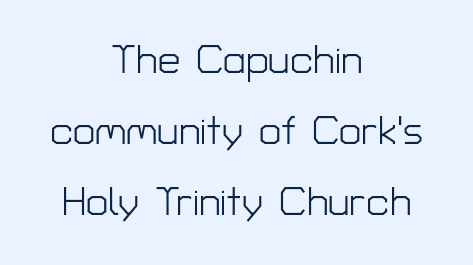
{"serif": "no", "italic": "no", "bold": "no", "weight": "light", "width": "normal", "stroke_contrast": "low", "x_height": "medium", "monospaced": "no", "underline": "no", "align": "center", "line_spacing_ratio": 1.78, "letter_spacing": "normal", "letter_spacing_em": 0.0, "glyph_px": 40}
